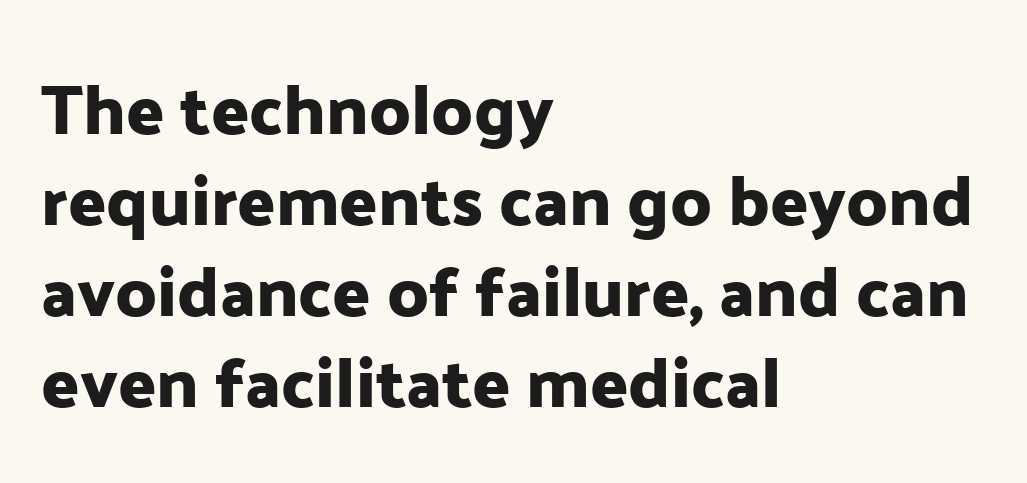
{"serif": "no", "italic": "no", "width": "normal", "stroke_contrast": "low", "x_height": "medium", "monospaced": "no", "underline": "no", "align": "left", "line_spacing": "normal", "line_spacing_ratio": 1.3, "letter_spacing": "normal", "letter_spacing_em": 0.0, "glyph_px": 70}
